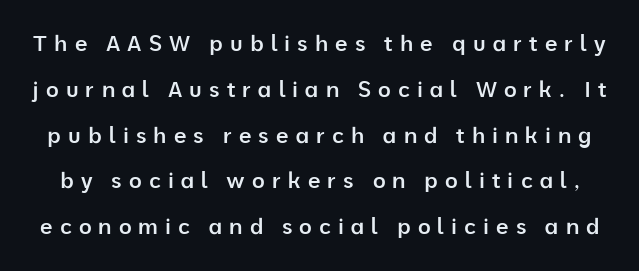
{"italic": "no", "bold": "semi", "underline": "no", "line_spacing": "loose", "line_spacing_ratio": 2.08, "letter_spacing": "wide", "letter_spacing_em": 0.32, "glyph_px": 22}
